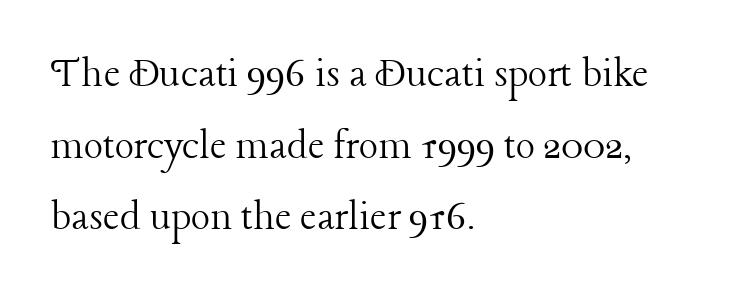
{"serif": "yes", "italic": "no", "bold": "no", "weight": "light", "width": "normal", "stroke_contrast": "low", "x_height": "medium", "monospaced": "no", "underline": "no", "align": "left", "line_spacing": "normal", "line_spacing_ratio": 1.59, "letter_spacing": "normal", "letter_spacing_em": 0.0, "glyph_px": 45}
